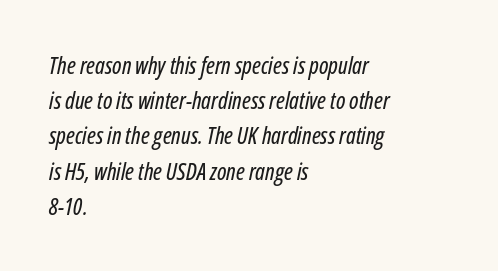
{"italic": "yes", "lean": "right", "slant_degrees": 12, "underline": "no", "align": "left", "line_spacing": "normal", "line_spacing_ratio": 1.53, "letter_spacing": "normal", "letter_spacing_em": 0.0, "glyph_px": 23}
